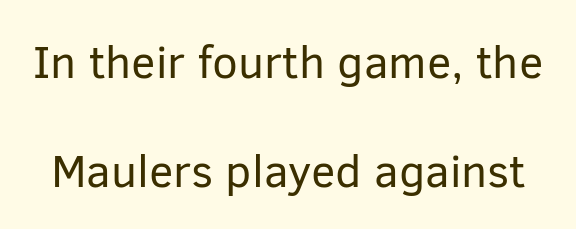
{"serif": "no", "italic": "no", "bold": "no", "weight": "regular", "width": "normal", "stroke_contrast": "low", "x_height": "medium", "monospaced": "no", "underline": "no", "line_spacing": "loose", "line_spacing_ratio": 2.37, "letter_spacing": "normal", "letter_spacing_em": 0.0, "glyph_px": 46}
